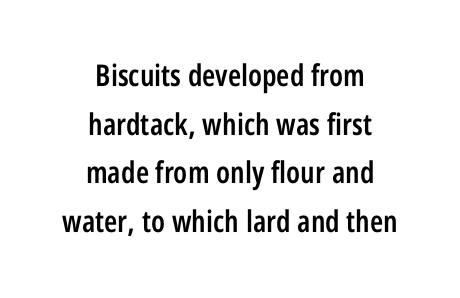
The image shows 30 px semibold, condensed sans-serif type, upright; set centered, normal line spacing (1.62x), normal letter spacing, not underlined; low stroke contrast and a large x-height.
